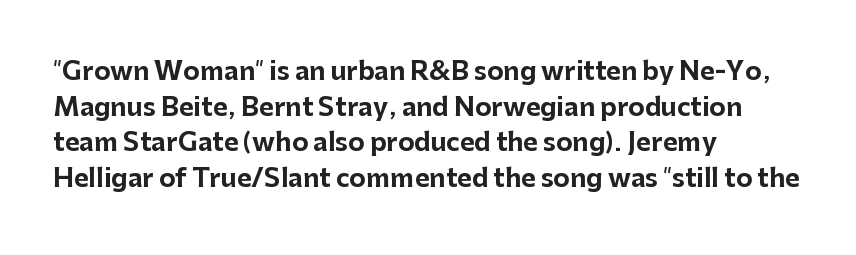
The image shows 25 px bold type, upright; set left-aligned, normal line spacing (1.43x), normal letter spacing, not underlined.
